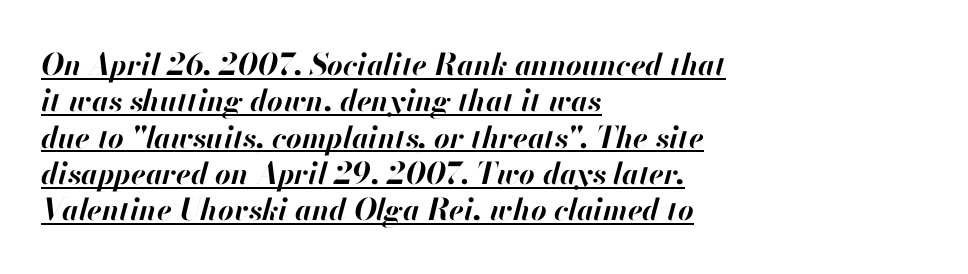
Looks like regular typesetting: each glyph gets only the width it needs. Characters follow at the spacing the type designer built in. Does the copy run flush right? No — it runs flush left. A typesetter would mark this as italic. Weight: bold. Is there an underline? Yes — a line sits under the letters.
